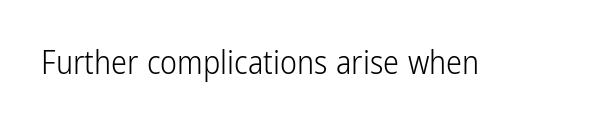
Q: Is the text bold? A: No.
Q: Is the text italic (slanted)? A: No, it is upright.
Q: Is the typeface a serif or a sans-serif typeface? A: Sans-serif.
Q: Is the text underlined? A: No.
Q: Is the spacing between letters normal or unusually wide? A: Normal.
Q: Width (condensed, normal, or wide)? A: Condensed.
Q: Stroke contrast? A: Low.
Q: x-height? A: Medium.
Q: Monospaced? A: No.
